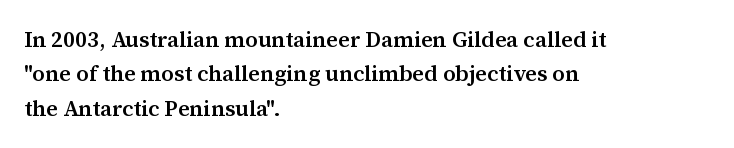
The image shows 22 px text type, upright; set left-aligned, normal line spacing (1.56x), normal letter spacing, not underlined.
